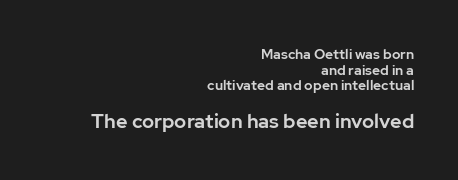
Small over large — that's the arrangement of the two blocks here. Vertical strokes here are truly vertical. A typesetter would call this leading minimal, almost set solid. Each row of text sits above clean, open space.
